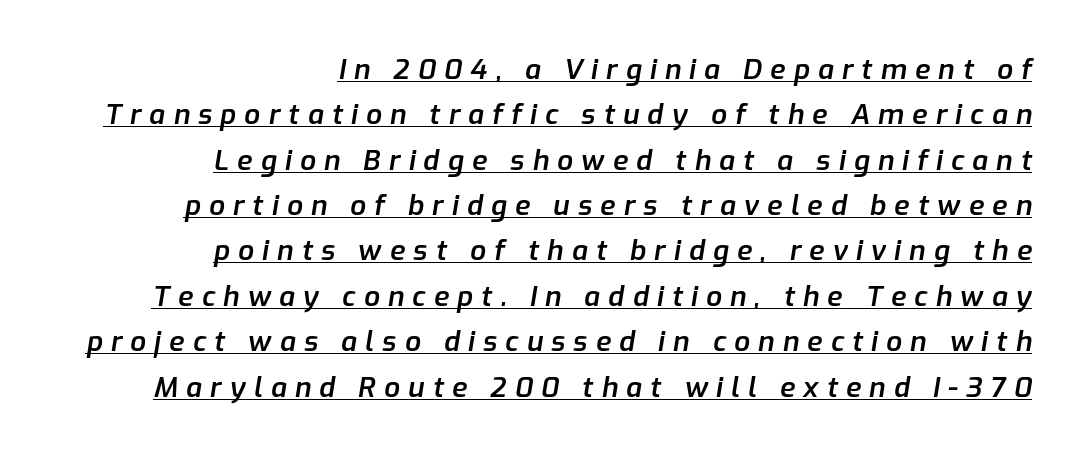
Q: Is the text bold? A: Semi-bold.
Q: Is the text italic (slanted)? A: Yes, it leans right by about 9 degrees.
Q: Is the text underlined? A: Yes.
Q: How is the paragraph aligned? A: Right-aligned.
Q: Is the spacing between letters normal or unusually wide? A: Unusually wide.
Q: Is the spacing between lines tight, normal or loose? A: Normal.
Q: Width (condensed, normal, or wide)? A: Normal.
Q: Stroke contrast? A: Low.
Q: x-height? A: Medium.
Q: Monospaced? A: No.
